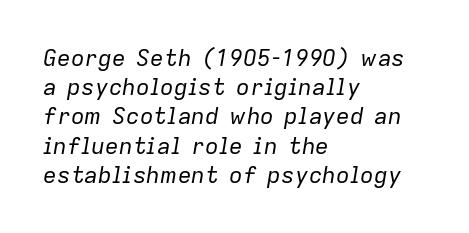
Line starts are locked; line ends wander. Letters rest on an invisible, unmarked baseline. Between one letter and the next there's only the usual sliver of space. The letters are slanted; this is an italic face. Leading matches the norm, producing a regular column.
